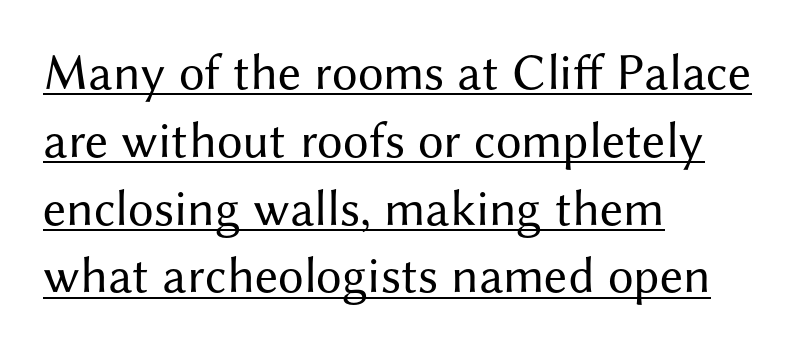
This is sans-serif lettering, the kind often seen on screens and signage. You could call the tracking neutral — neither tight nor loose. Do the letters lean? They stand straight. This sample has the flowing, uneven cadence of proportional lettering. Weight: regular or lighter. Honestly, the underline is the first thing you notice here.
